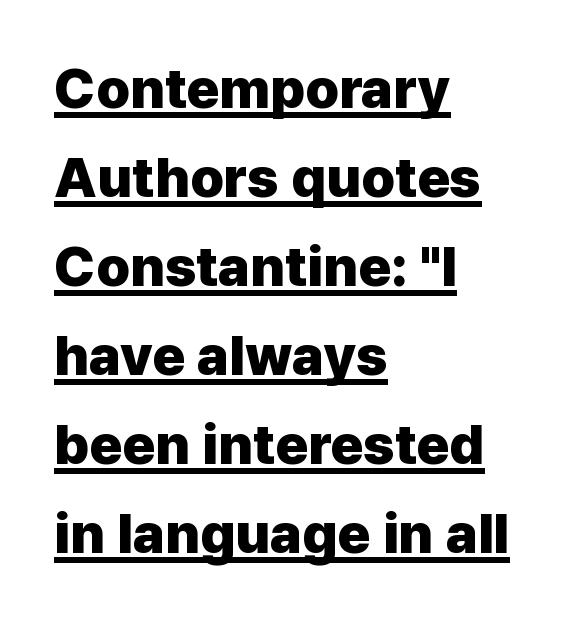
Do the characters align in a grid? No, the font is proportional. The words here are underlined. Notice how thick the strokes are: this is what a full bold looks like. The lettering holds an erect, upright posture throughout. Letterform terminals end flat and unadorned throughout the passage.
